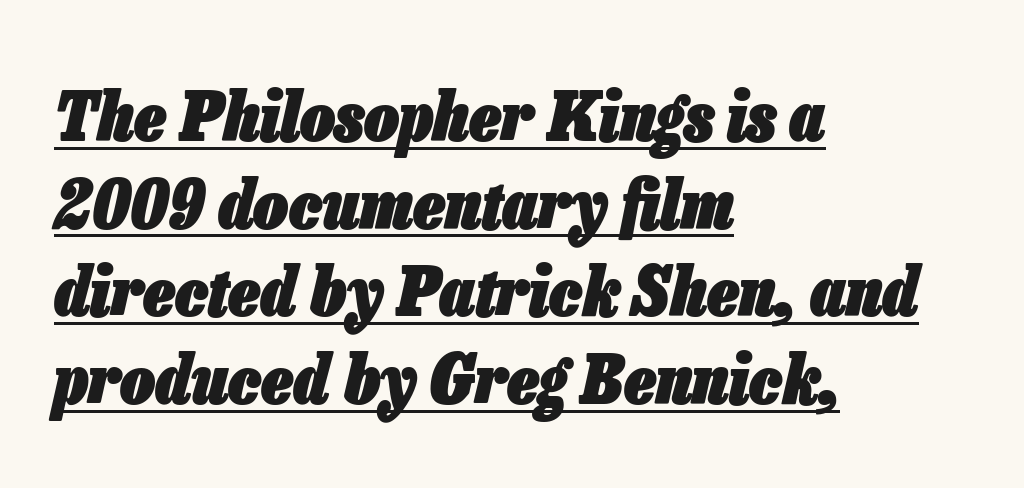
Line beginnings align vertically; line endings do not. The text carries the slant typical of an italic or oblique font. In designer terms, the underline attribute is active on this setting. What weight is shown? A full bold with thick strokes. This sample uses plain, unmodified letter spacing.
